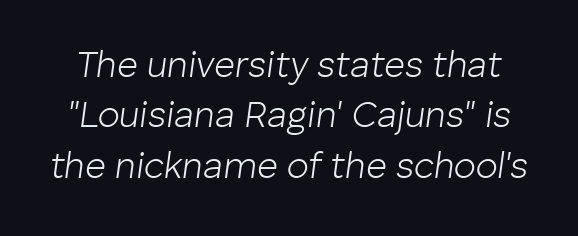
Reading down the column, the eye jumps a familiar distance to each next line. The glyphs look as if they've been sheared to an angle. A typesetter would call this proportional, since set widths differ per character. Quick note: underline off. The letters look calm and open, with moderate or lighter stems. Default kerning and tracking; the words read as compact shapes.
